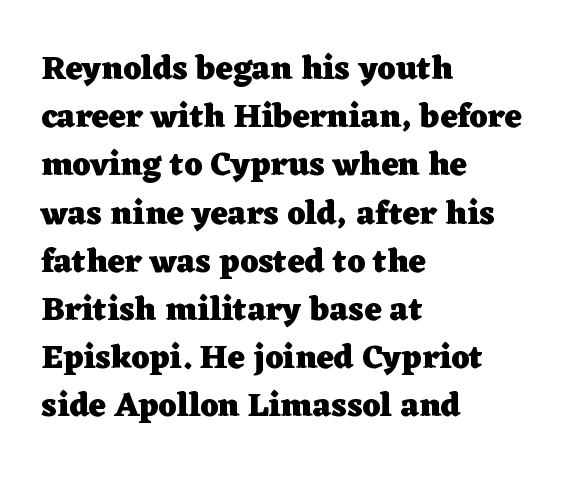
The image shows 33 px heavy, wide serif type, upright; set left-aligned, normal line spacing (1.46x), normal letter spacing, not underlined; low stroke contrast and a medium x-height.
